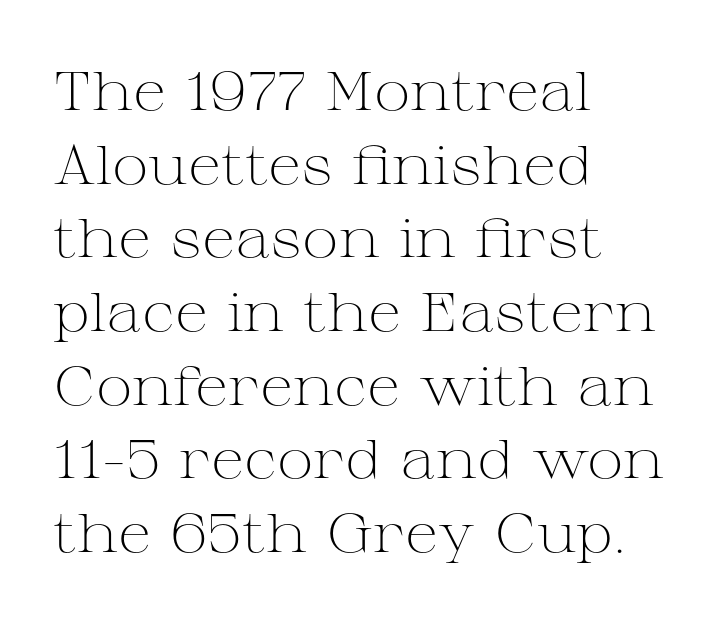
Spacing between characters is what you'd get straight out of the box. The words here are not underlined. Looks like regular typesetting: each glyph gets only the width it needs. Alignment: flush left. Is the stroke heavy? The answer is a plain regular-or-lighter.
